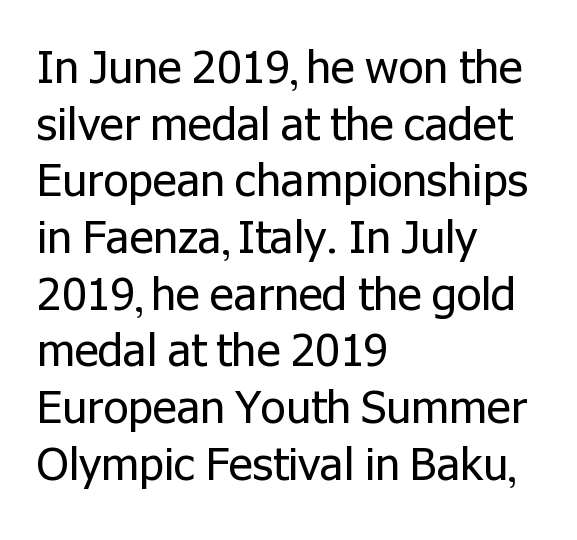
The image shows 45 px regular-weight sans-serif type, upright; set left-aligned, normal line spacing (1.26x), normal letter spacing, not underlined; low stroke contrast and a medium x-height.
